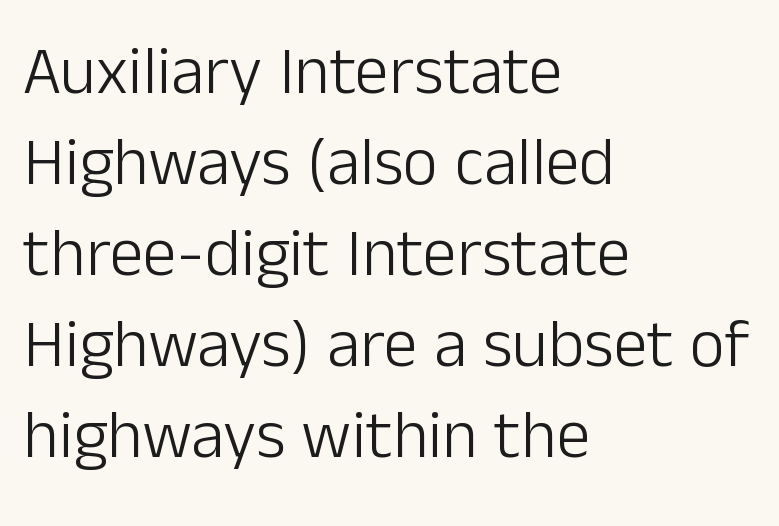
Q: Is the text bold? A: No.
Q: Is the text italic (slanted)? A: No, it is upright.
Q: Is the typeface a serif or a sans-serif typeface? A: Sans-serif.
Q: Is the text underlined? A: No.
Q: How is the paragraph aligned? A: Left-aligned.
Q: Is the spacing between letters normal or unusually wide? A: Normal.
Q: Is the spacing between lines tight, normal or loose? A: Normal.
Q: Width (condensed, normal, or wide)? A: Normal.
Q: Stroke contrast? A: Low.
Q: x-height? A: Medium.
Q: Monospaced? A: No.
